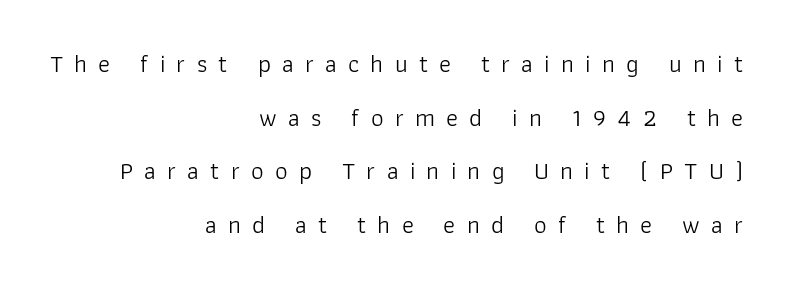
The image shows 25 px text type, upright; set right-aligned, loose line spacing (2.15x), unusually wide letter spacing (+0.45 em), not underlined.
